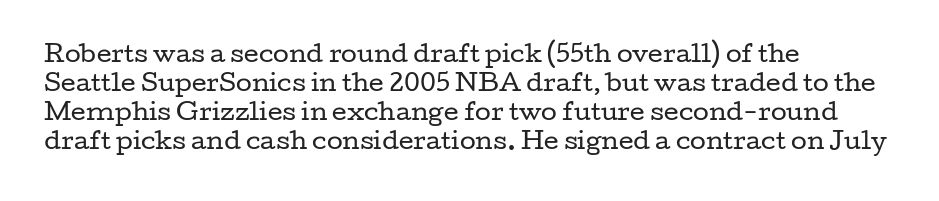
Q: Is the text bold? A: No.
Q: Is the text italic (slanted)? A: No, it is upright.
Q: Is the text underlined? A: No.
Q: How is the paragraph aligned? A: Left-aligned.
Q: Is the spacing between letters normal or unusually wide? A: Normal.
Q: Is the spacing between lines tight, normal or loose? A: Normal.
